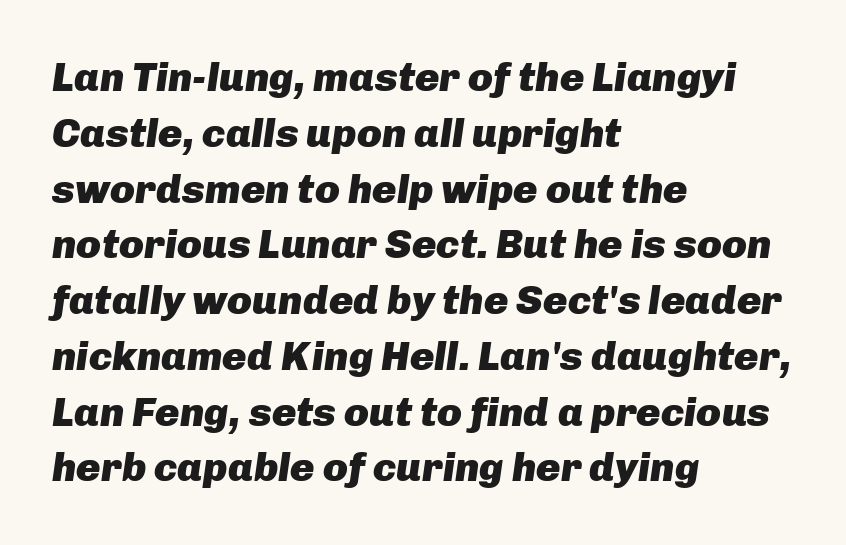
Q: Is the text bold? A: Yes.
Q: Is the text italic (slanted)? A: Yes, it leans right by about 8 degrees.
Q: Is the text underlined? A: No.
Q: How is the paragraph aligned? A: Left-aligned.
Q: Is the spacing between letters normal or unusually wide? A: Normal.
Q: Is the spacing between lines tight, normal or loose? A: Normal.
Q: Width (condensed, normal, or wide)? A: Normal.
Q: Stroke contrast? A: Low.
Q: x-height? A: Medium.
Q: Monospaced? A: No.
